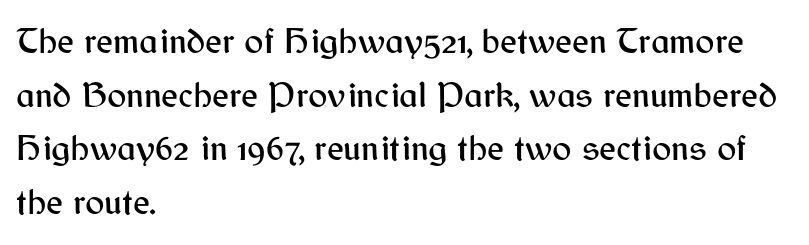
{"serif": "no", "italic": "no", "width": "normal", "stroke_contrast": "medium", "x_height": "medium", "monospaced": "no", "underline": "no", "align": "left", "line_spacing": "normal", "line_spacing_ratio": 1.49, "letter_spacing": "normal", "letter_spacing_em": 0.0, "glyph_px": 36}
